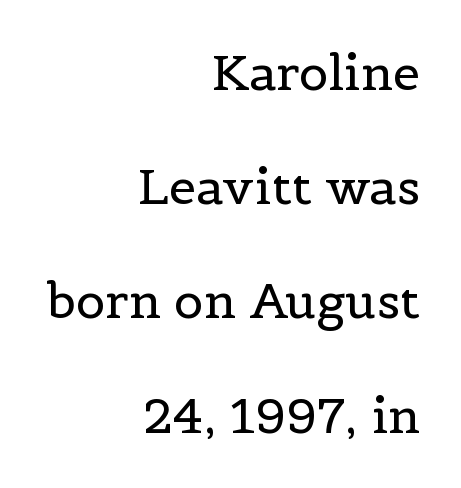
What stands out about the letter spacing? Nothing — it is the standard amount. Upright lettering throughout. The paragraph has a hard right edge and a soft left edge. Check where the strokes stop: tiny serifs finish them off. Is the type heavy? It reads as light-to-regular instead.
